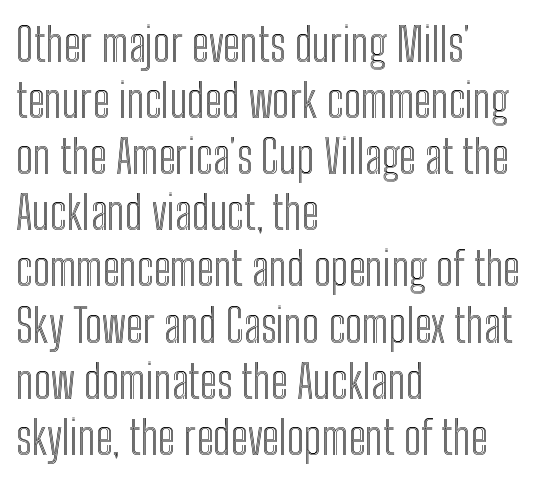
{"italic": "no", "width": "condensed", "x_height": "medium", "monospaced": "no", "underline": "no", "align": "left", "line_spacing_ratio": 1.22, "letter_spacing": "normal", "letter_spacing_em": 0.0, "glyph_px": 46}
